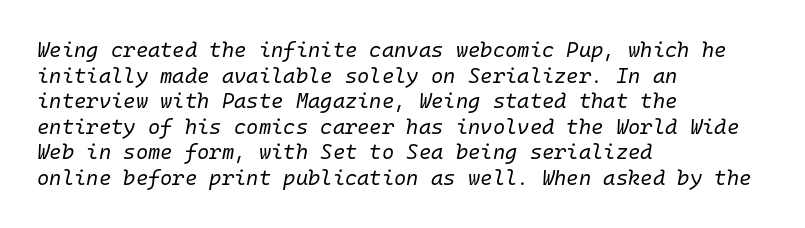
Q: Is the text bold? A: No.
Q: Is the text italic (slanted)? A: Yes, it leans right by about 10 degrees.
Q: Is the text underlined? A: No.
Q: How is the paragraph aligned? A: Left-aligned.
Q: Is the spacing between letters normal or unusually wide? A: Normal.
